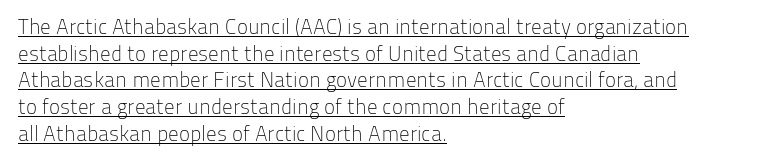
Is the letter spacing exaggerated? No — it looks like the ordinary default. This sample uses an upright cut, with every glyph sitting square on the baseline. Notice how descenders clear the ascenders below comfortably — that's standard leading. Layout note: lines flush left.
